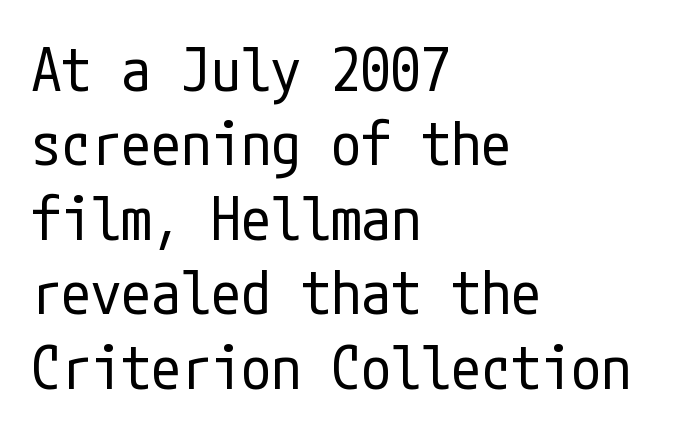
The image shows 60 px regular-weight, condensed sans-serif type, upright; set left-aligned, line spacing 1.24x, normal letter spacing, not underlined; low stroke contrast and a medium x-height.
